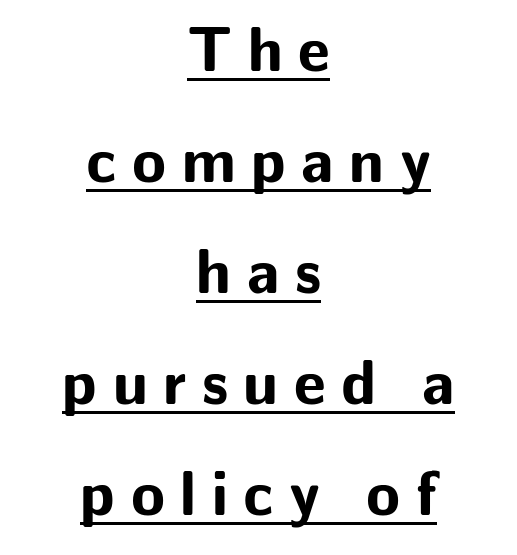
{"serif": "no", "italic": "no", "bold": "yes", "weight": "bold", "width": "normal", "stroke_contrast": "low", "x_height": "medium", "monospaced": "no", "underline": "yes", "align": "center", "line_spacing_ratio": 1.79, "letter_spacing": "wide", "letter_spacing_em": 0.25, "glyph_px": 62}
